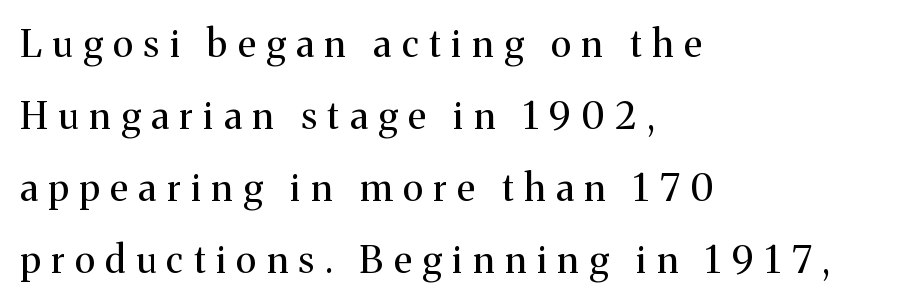
{"serif": "yes", "italic": "no", "bold": "no", "weight": "regular", "width": "normal", "stroke_contrast": "medium", "x_height": "medium", "monospaced": "no", "underline": "no", "align": "left", "line_spacing": "loose", "line_spacing_ratio": 1.95, "letter_spacing": "wide", "letter_spacing_em": 0.29, "glyph_px": 37}
